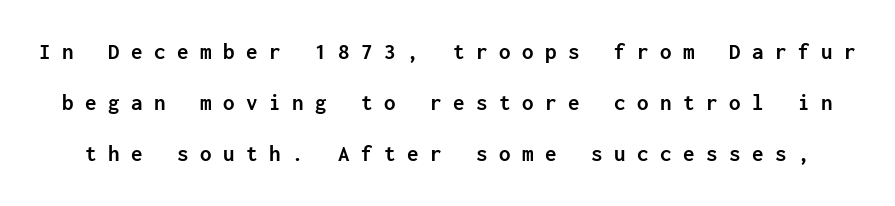
The image shows 23 px bold type, upright; set loose line spacing (2.22x), unusually wide letter spacing (+0.5 em), not underlined.
